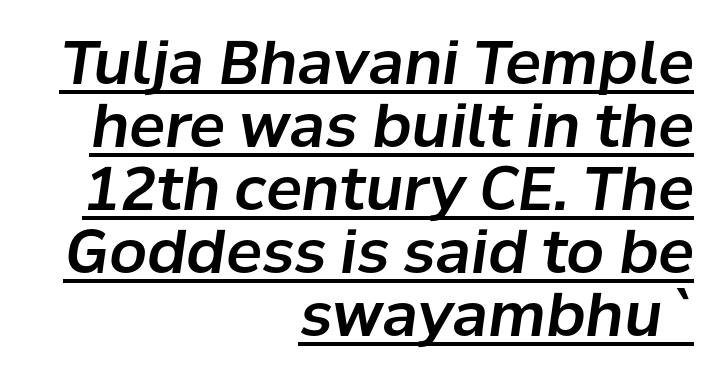
Tall strokes in this sample are angled rather than plumb. Inter-character spacing is left at the font's built-in metrics. Layout note: lines flush right. This block would grow much taller if given ordinary leading; it's compressed now. The passage shown is underscored from start to finish.
